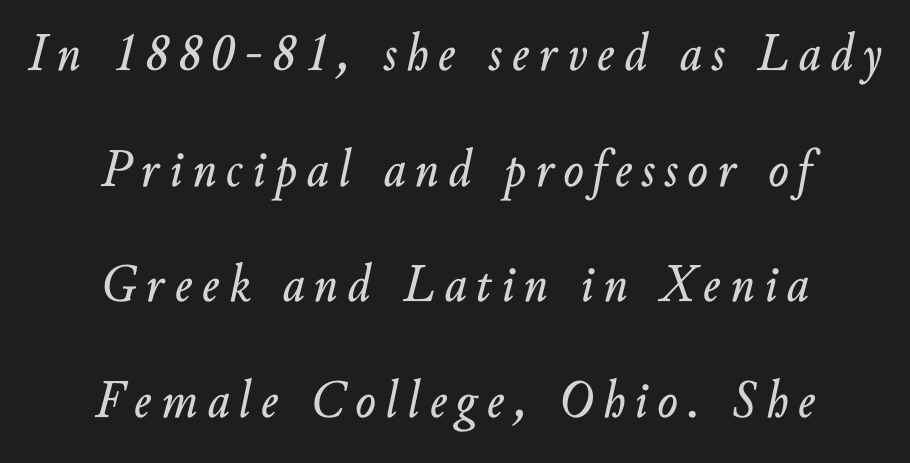
{"italic": "yes", "lean": "right", "slant_degrees": 10, "width": "normal", "stroke_contrast": "low", "x_height": "small", "monospaced": "no", "underline": "no", "align": "center", "line_spacing": "loose", "line_spacing_ratio": 2.14, "glyph_px": 54}
